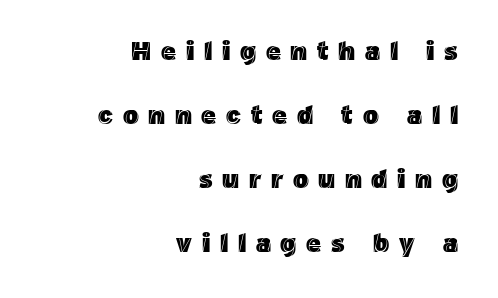
In terms of letterspacing, this is a distinctly airy, spread setting. Does the leading feel generous? Absolutely, it's lavish. Typeset ragged left — the right edge is the straight one. Upright lettering throughout. The gap between lines stays unmarked.
